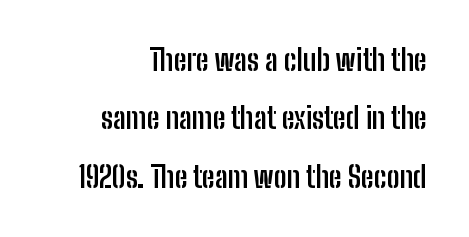
The image shows 29 px semibold, condensed sans-serif type, upright; set right-aligned, loose line spacing (2.01x), normal letter spacing, not underlined; low stroke contrast and a medium x-height.
